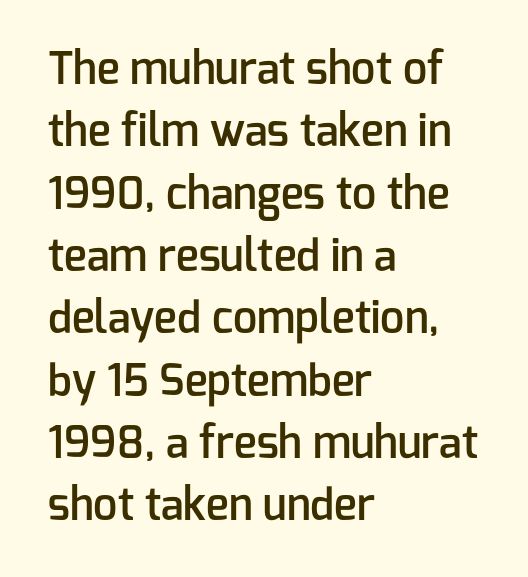
{"serif": "no", "italic": "no", "bold": "semi", "weight": "semibold", "width": "normal", "stroke_contrast": "low", "x_height": "medium", "monospaced": "no", "underline": "no", "align": "left", "line_spacing": "normal", "line_spacing_ratio": 1.45, "letter_spacing": "normal", "letter_spacing_em": 0.0, "glyph_px": 43}
